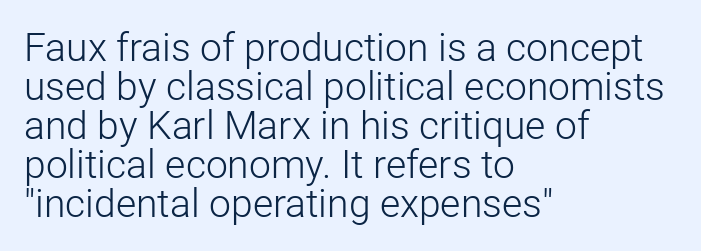
The image shows 39 px light sans-serif type, upright; set left-aligned, tight line spacing (1.0x), normal letter spacing, not underlined; low stroke contrast and a medium x-height.
